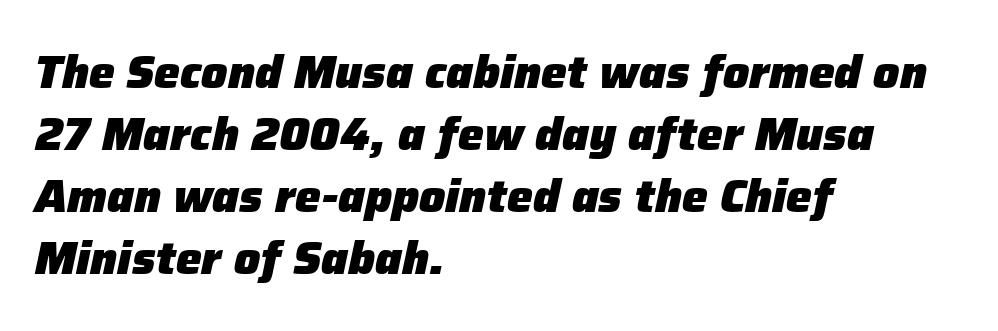
{"italic": "yes", "lean": "right", "slant_degrees": 12, "bold": "yes", "weight": "heavy", "width": "normal", "stroke_contrast": "low", "x_height": "medium", "monospaced": "no", "underline": "no", "align": "left", "line_spacing": "normal", "line_spacing_ratio": 1.35, "letter_spacing": "normal", "letter_spacing_em": 0.0, "glyph_px": 46}
